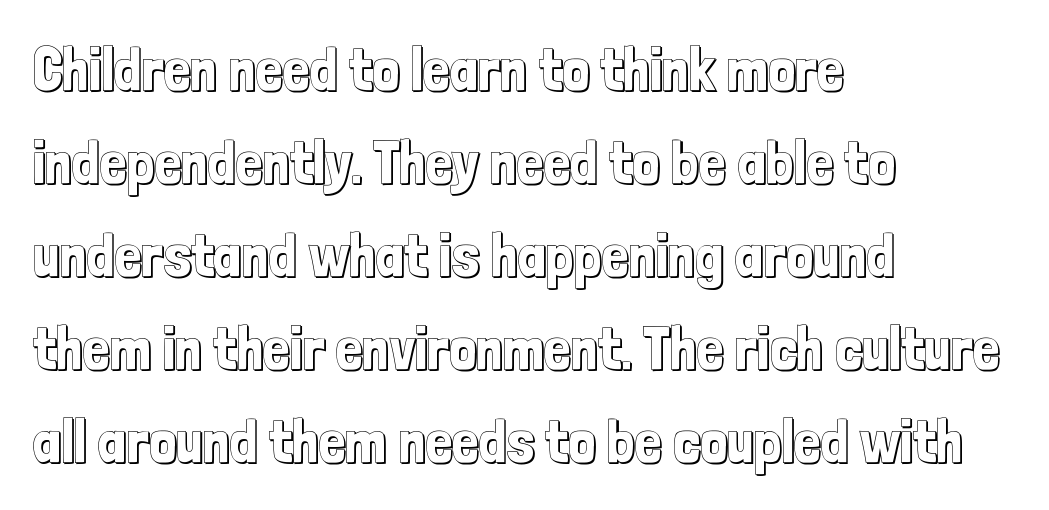
The image shows 60 px condensed type, upright; set left-aligned, normal line spacing (1.55x), normal letter spacing, not underlined; a medium x-height.
